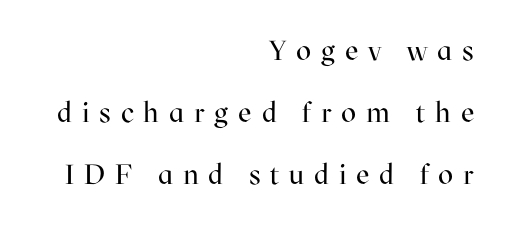
{"serif": "yes", "italic": "no", "bold": "no", "weight": "regular", "width": "normal", "stroke_contrast": "high", "x_height": "medium", "monospaced": "no", "underline": "no", "align": "right", "line_spacing": "loose", "line_spacing_ratio": 2.21, "letter_spacing": "wide", "letter_spacing_em": 0.35, "glyph_px": 28}
